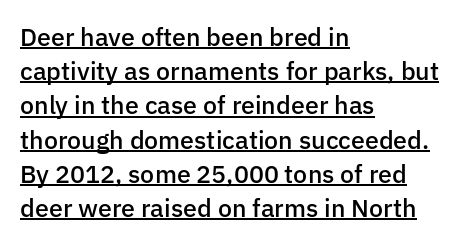
Q: Is the text bold? A: Semi-bold.
Q: Is the text italic (slanted)? A: No, it is upright.
Q: Is the text underlined? A: Yes.
Q: How is the paragraph aligned? A: Left-aligned.
Q: Is the spacing between letters normal or unusually wide? A: Normal.
Q: Is the spacing between lines tight, normal or loose? A: Normal.
